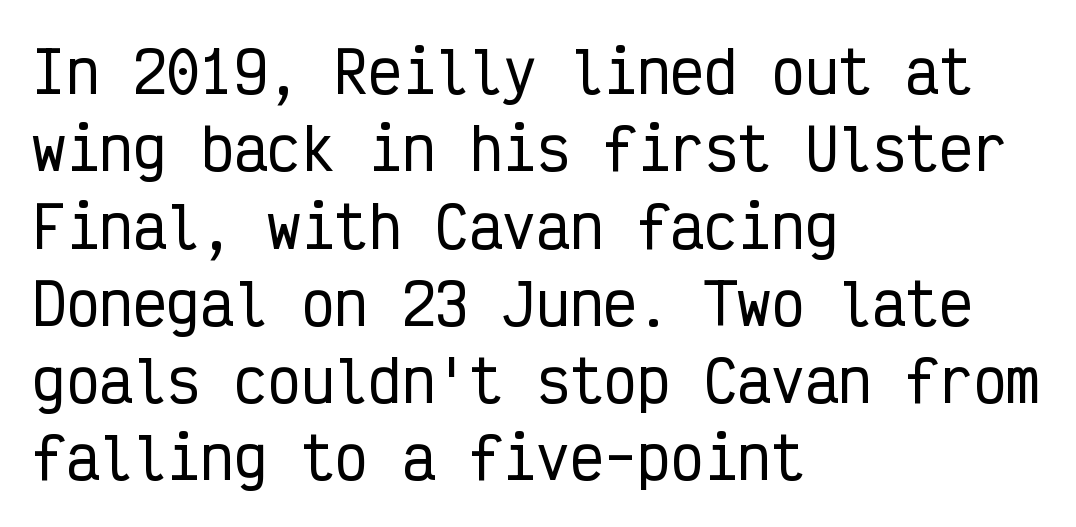
Do the letters lean? They stand straight. The paragraph has a hard left edge and a soft right edge. In terms of letterform style, serifs are entirely absent. Every character here occupies the same horizontal width, giving the sample a typewriter-like rhythm.
